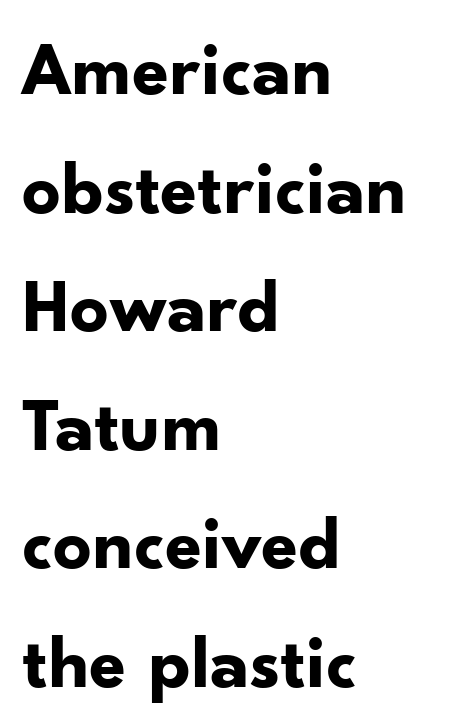
The image shows 76 px bold sans-serif type, upright; set left-aligned, normal line spacing (1.56x), normal letter spacing, not underlined; low stroke contrast and a small x-height.
